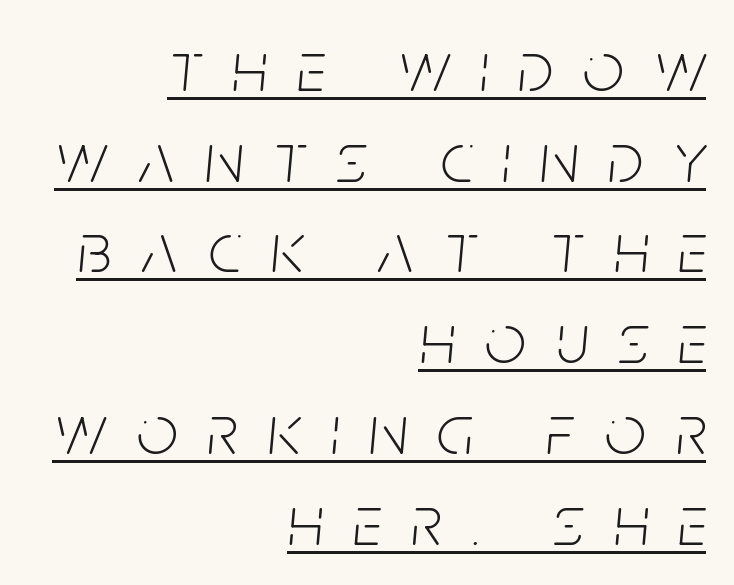
Q: Is the text bold? A: No.
Q: Is the text italic (slanted)? A: Yes, it leans right by about 5 degrees.
Q: Is the text underlined? A: Yes.
Q: How is the paragraph aligned? A: Right-aligned.
Q: Is the spacing between letters normal or unusually wide? A: Unusually wide.
Q: Is the spacing between lines tight, normal or loose? A: Normal.
Q: Width (condensed, normal, or wide)? A: Condensed.
Q: Stroke contrast? A: Low.
Q: x-height? A: Large.
Q: Monospaced? A: No.
